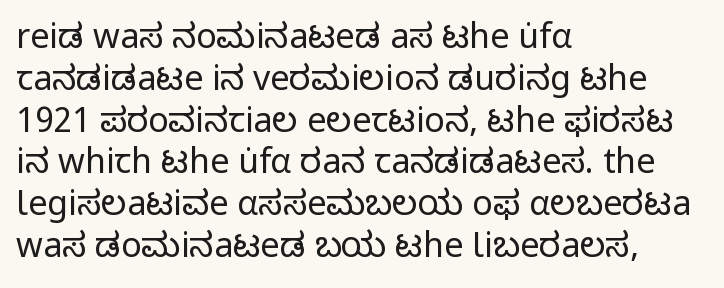
The image shows 34 px regular-weight sans-serif type, upright; set left-aligned, line spacing 1.23x, normal letter spacing, not underlined; low stroke contrast and a medium x-height.
